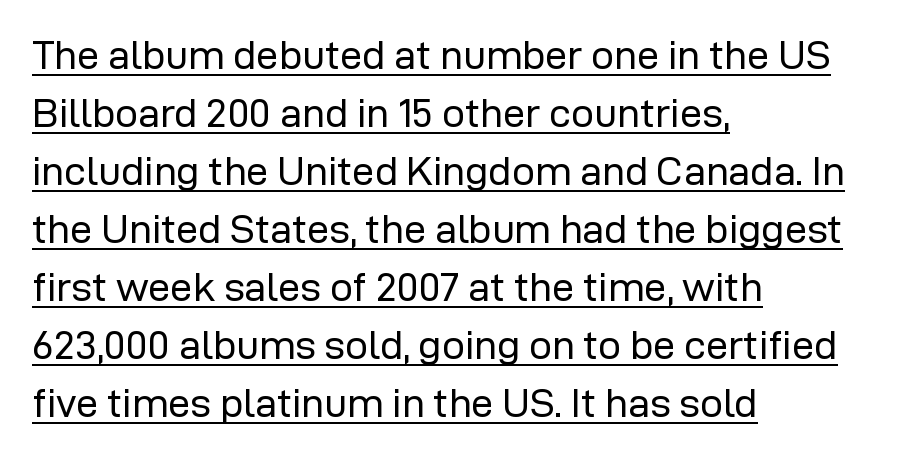
Underlining? Definitely there. Vertical stems look standard width or narrower in stroke. Horizontally, the lines are justified to the leading edge only. Grotesque or geometric, the face here clearly has no serifs.
